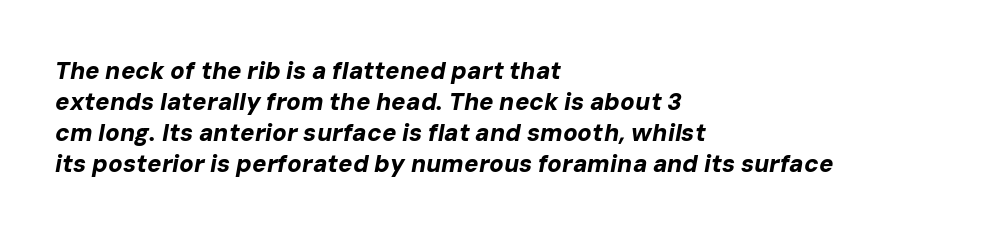
Q: Is the text bold? A: Yes.
Q: Is the text italic (slanted)? A: Yes, it leans right by about 10 degrees.
Q: Is the text underlined? A: No.
Q: How is the paragraph aligned? A: Left-aligned.
Q: Is the spacing between letters normal or unusually wide? A: Normal.
Q: Is the spacing between lines tight, normal or loose? A: Normal.
